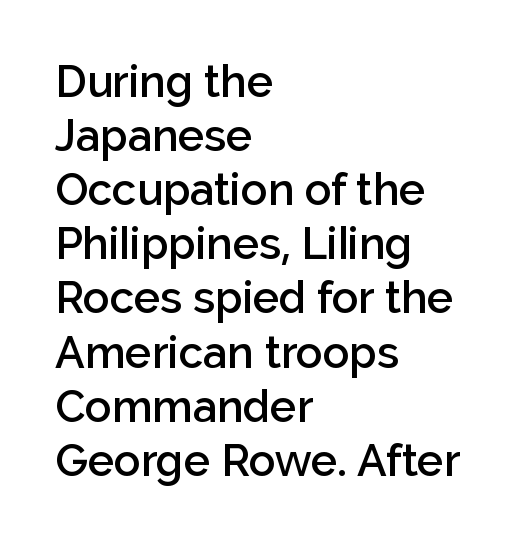
The image shows 44 px semibold sans-serif type, upright; set left-aligned, line spacing 1.23x, normal letter spacing, not underlined; low stroke contrast and a medium x-height.
